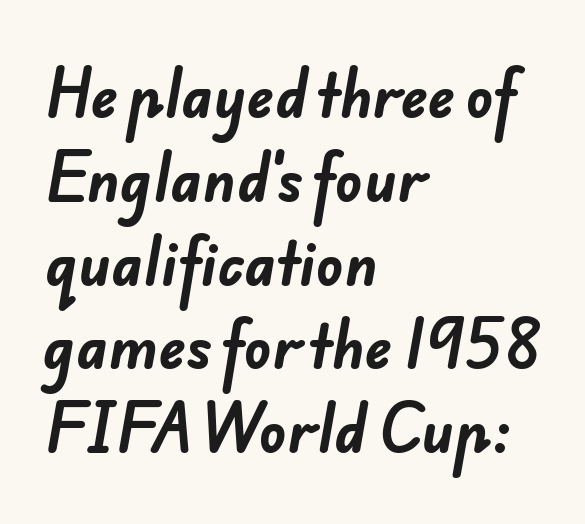
Q: Is the text bold? A: Yes.
Q: Is the typeface a serif or a sans-serif typeface? A: Sans-serif.
Q: Is the text underlined? A: No.
Q: How is the paragraph aligned? A: Left-aligned.
Q: Is the spacing between letters normal or unusually wide? A: Normal.
Q: Is the spacing between lines tight, normal or loose? A: Normal.
Q: Width (condensed, normal, or wide)? A: Normal.
Q: Stroke contrast? A: Low.
Q: x-height? A: Small.
Q: Monospaced? A: No.
